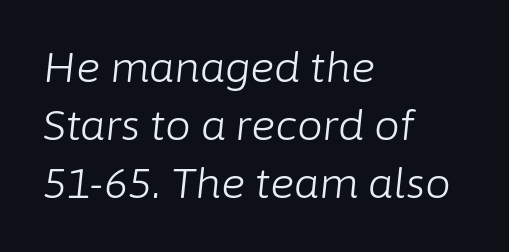
{"italic": "yes", "lean": "right", "slant_degrees": 6, "bold": "no", "weight": "light", "width": "normal", "stroke_contrast": "low", "x_height": "medium", "monospaced": "no", "underline": "no", "align": "left", "line_spacing": "normal", "line_spacing_ratio": 1.41, "letter_spacing": "normal", "letter_spacing_em": 0.0, "glyph_px": 41}
